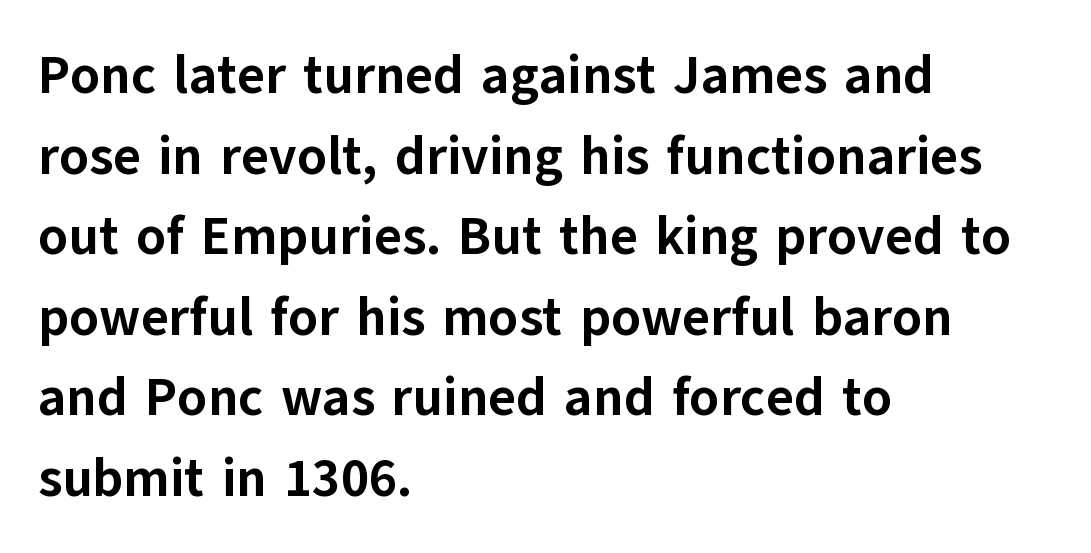
Weight: bold. Varying glyph widths throughout — classic text-font behaviour. Compared with typical paragraphs, the rows here are spaced about the same. Check the space under the baseline: it is left empty.
